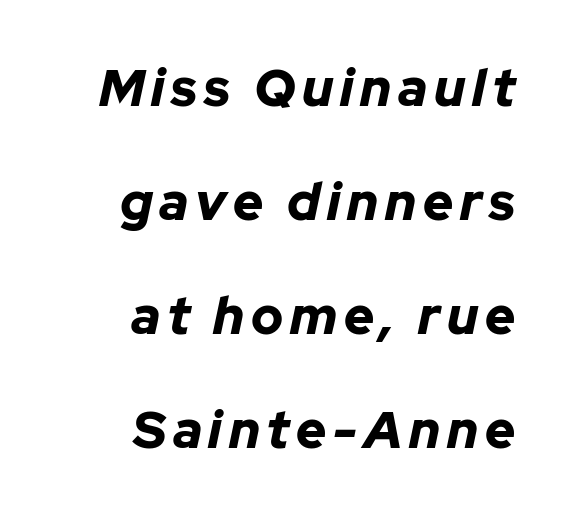
The image shows 52 px bold type, italic (leaning right); set right-aligned, loose line spacing (2.19x), not underlined; low stroke contrast and a medium x-height.
